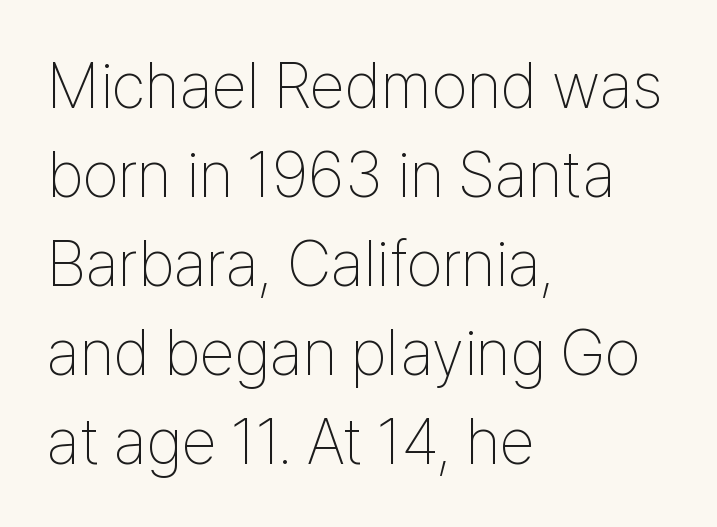
The image shows 64 px thin, condensed sans-serif type, upright; set left-aligned, normal line spacing (1.39x), normal letter spacing, not underlined; low stroke contrast and a medium x-height.
